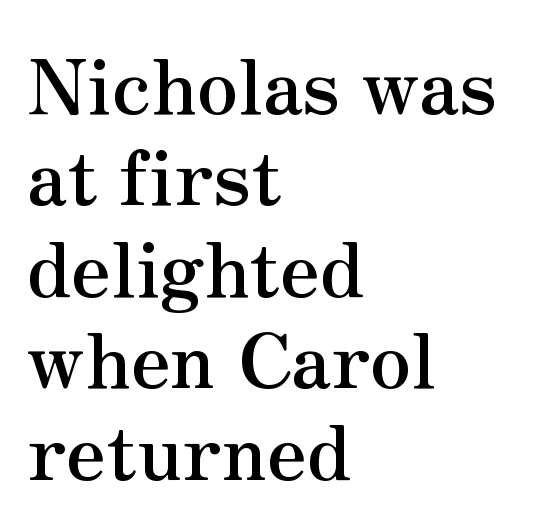
Q: Is the text bold? A: Yes.
Q: Is the text italic (slanted)? A: No, it is upright.
Q: Is the typeface a serif or a sans-serif typeface? A: Serif.
Q: Is the text underlined? A: No.
Q: How is the paragraph aligned? A: Left-aligned.
Q: Is the spacing between letters normal or unusually wide? A: Normal.
Q: Width (condensed, normal, or wide)? A: Normal.
Q: Stroke contrast? A: Medium.
Q: x-height? A: Small.
Q: Monospaced? A: No.
